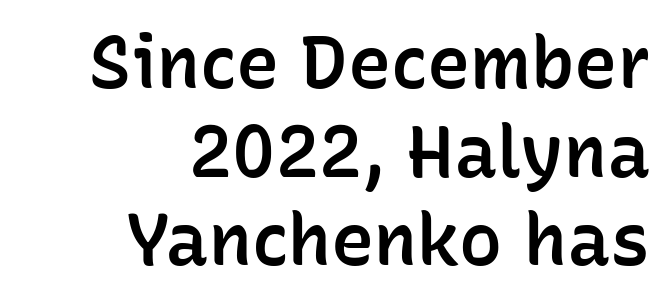
{"serif": "no", "italic": "no", "bold": "semi", "weight": "semibold", "width": "normal", "stroke_contrast": "low", "x_height": "medium", "monospaced": "no", "underline": "no", "align": "right", "line_spacing_ratio": 1.23, "letter_spacing": "normal", "letter_spacing_em": 0.0, "glyph_px": 72}
